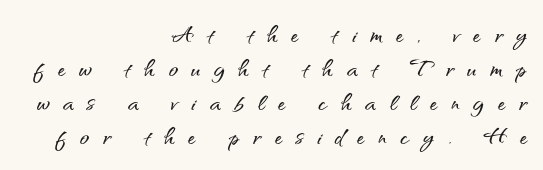
The image shows 31 px sans-serif type; set right-aligned, tight line spacing (1.1x), unusually wide letter spacing (+0.44 em), not underlined; medium stroke contrast and a small x-height.
